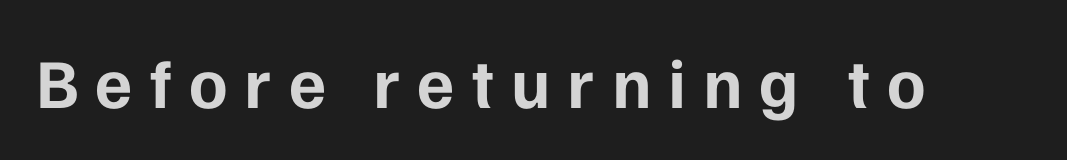
The image shows 70 px bold sans-serif type, upright; set unusually wide letter spacing (+0.24 em), not underlined; low stroke contrast and a medium x-height.
